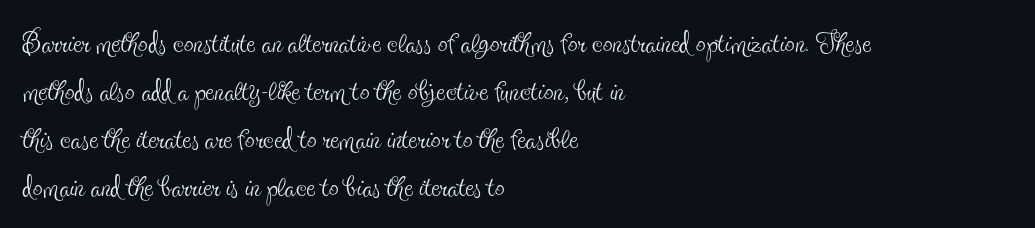
Q: Is the text bold? A: No.
Q: Is the typeface a serif or a sans-serif typeface? A: Serif.
Q: Is the text underlined? A: No.
Q: How is the paragraph aligned? A: Left-aligned.
Q: Is the spacing between letters normal or unusually wide? A: Normal.
Q: Width (condensed, normal, or wide)? A: Condensed.
Q: x-height? A: Small.
Q: Monospaced? A: No.
